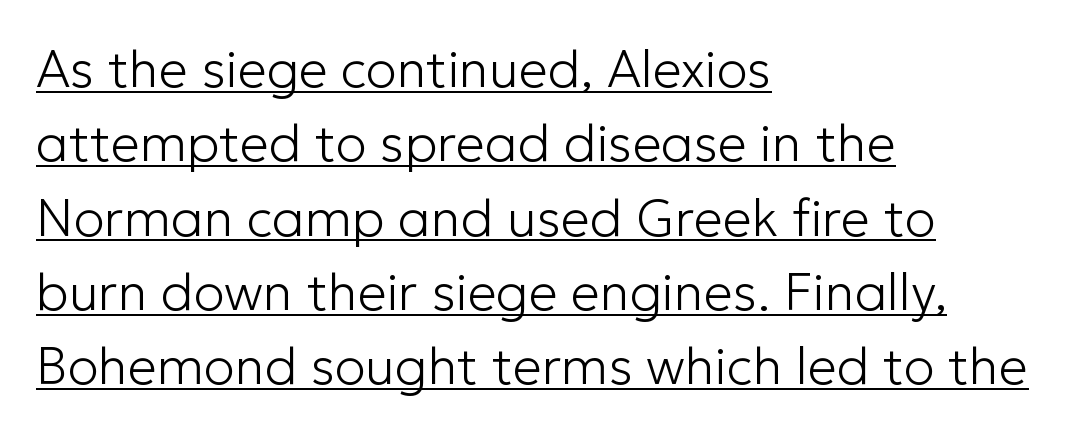
Q: Is the text bold? A: No.
Q: Is the text italic (slanted)? A: No, it is upright.
Q: Is the typeface a serif or a sans-serif typeface? A: Sans-serif.
Q: Is the text underlined? A: Yes.
Q: How is the paragraph aligned? A: Left-aligned.
Q: Is the spacing between letters normal or unusually wide? A: Normal.
Q: Is the spacing between lines tight, normal or loose? A: Normal.
Q: Width (condensed, normal, or wide)? A: Normal.
Q: Stroke contrast? A: Low.
Q: x-height? A: Medium.
Q: Monospaced? A: No.
